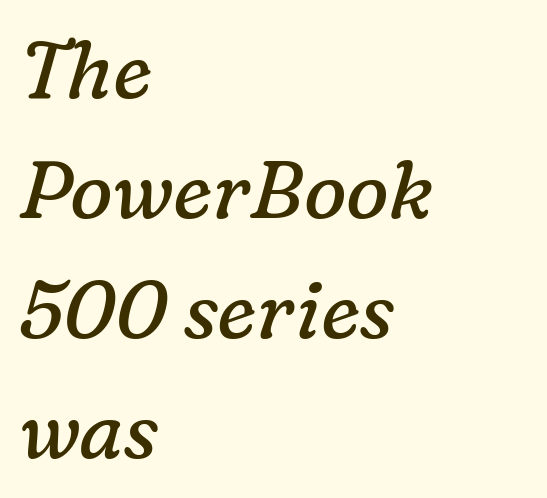
The paragraph shown leans on its left margin. Italic: yes, the glyphs are oblique. Quick note: underline off. No extra ink here — the face is not bold. Regarding serifs, this sample has them. Compared with typical body copy, the letter spacing here is the same.
